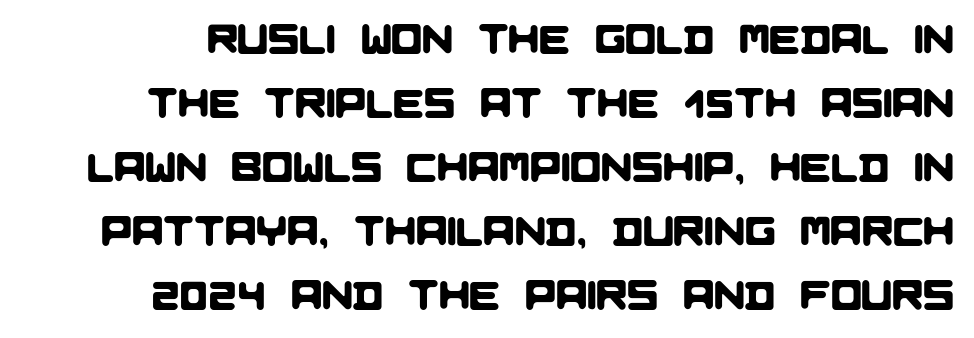
Q: Is the typeface a serif or a sans-serif typeface? A: Sans-serif.
Q: Is the text underlined? A: No.
Q: Is the spacing between letters normal or unusually wide? A: Normal.
Q: Is the spacing between lines tight, normal or loose? A: Normal.
Q: Width (condensed, normal, or wide)? A: Normal.
Q: Stroke contrast? A: Low.
Q: x-height? A: Large.
Q: Monospaced? A: No.
